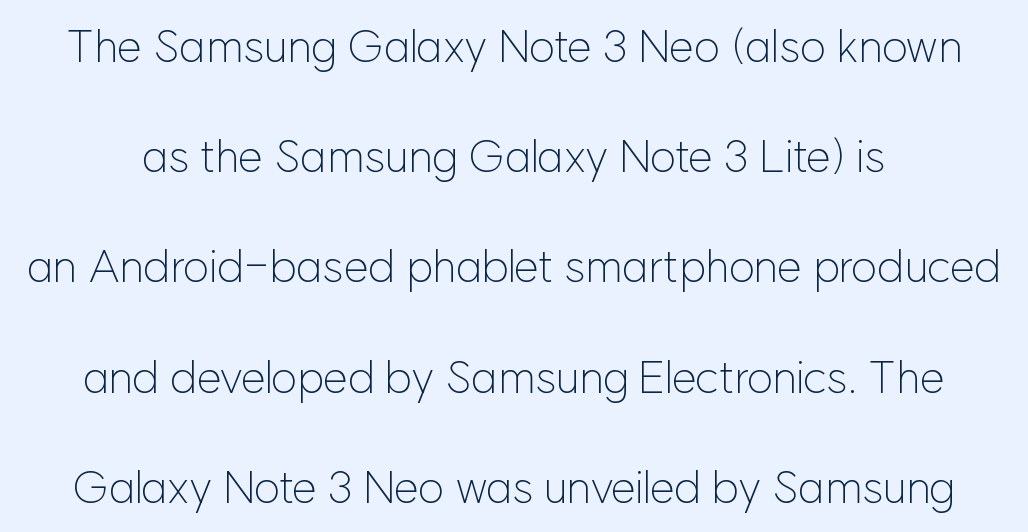
{"serif": "no", "italic": "no", "bold": "no", "weight": "light", "width": "normal", "stroke_contrast": "low", "x_height": "medium", "monospaced": "no", "underline": "no", "line_spacing": "loose", "line_spacing_ratio": 2.45, "letter_spacing": "normal", "letter_spacing_em": 0.0, "glyph_px": 45}
